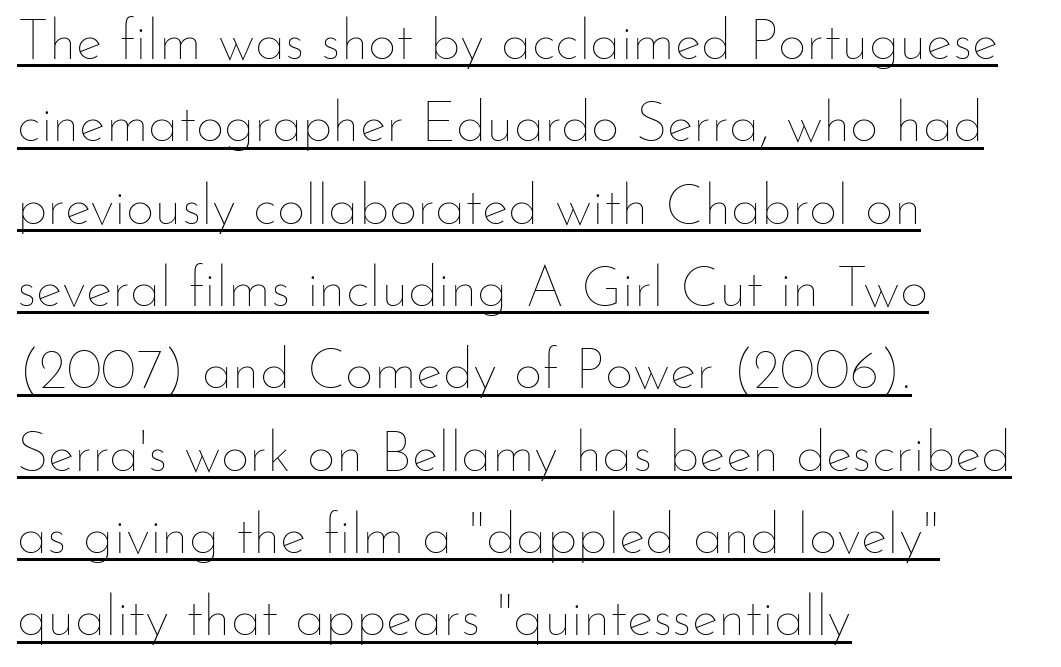
The image shows 56 px thin type, upright; set left-aligned, normal line spacing (1.47x), normal letter spacing, underlined; low stroke contrast and a small x-height.
